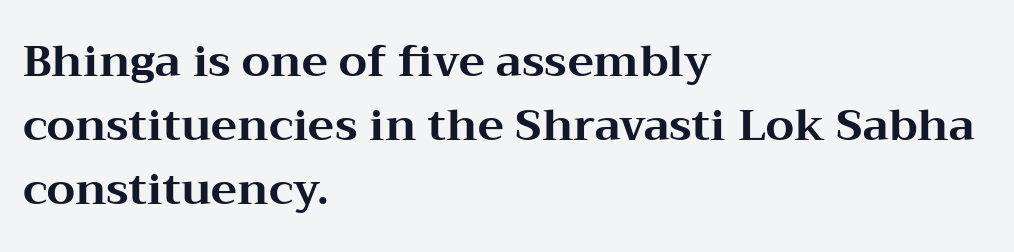
The image shows 44 px bold, wide serif type, upright; set left-aligned, normal line spacing (1.46x), normal letter spacing, not underlined; medium stroke contrast and a medium x-height.
